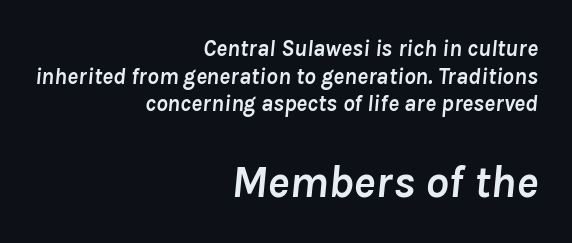
{"italic": "yes", "lean": "right", "slant_degrees": 8, "bold": "yes", "weight": "semibold", "width": "normal", "stroke_contrast": "low", "x_height": "medium", "monospaced": "no", "underline": "no", "align": "right", "line_spacing_ratio": 1.2, "letter_spacing": "normal", "letter_spacing_em": 0.0, "larger_block": "second", "size_ratio": 2.0, "glyph_px": 46}
